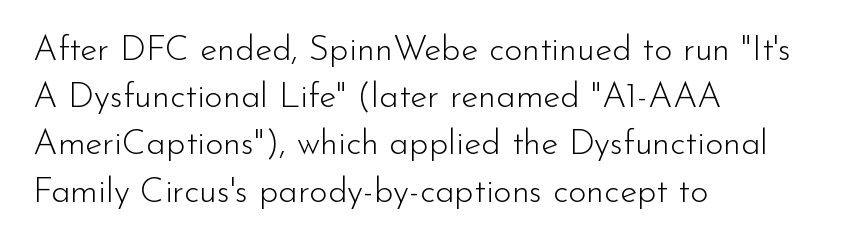
{"serif": "no", "italic": "no", "bold": "no", "weight": "light", "width": "normal", "stroke_contrast": "low", "x_height": "small", "monospaced": "no", "underline": "no", "align": "left", "line_spacing": "normal", "line_spacing_ratio": 1.35, "letter_spacing": "normal", "letter_spacing_em": 0.0, "glyph_px": 35}
